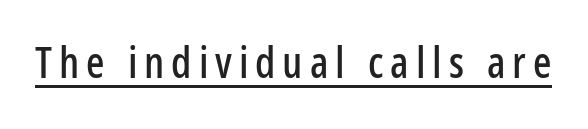
It's the straight-up-and-down kind of type. These lines are composed in type without serifs. Do the characters align in a grid? No, the font is proportional. Like a heading marked for emphasis, these lines bear an underscore.
